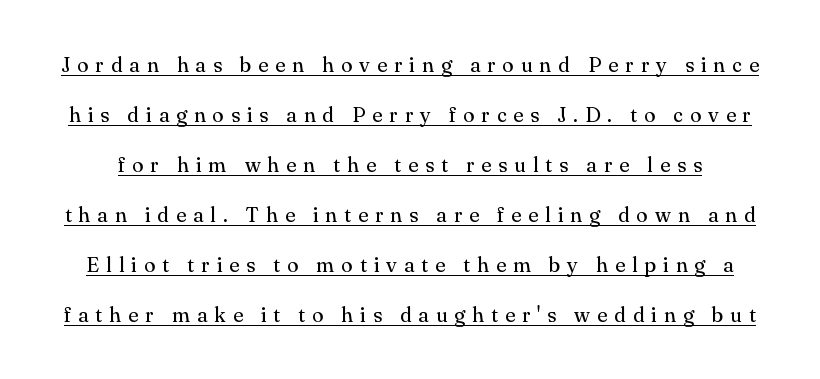
The image shows 21 px text type, upright; set loose line spacing (2.38x), unusually wide letter spacing (+0.33 em), underlined.
